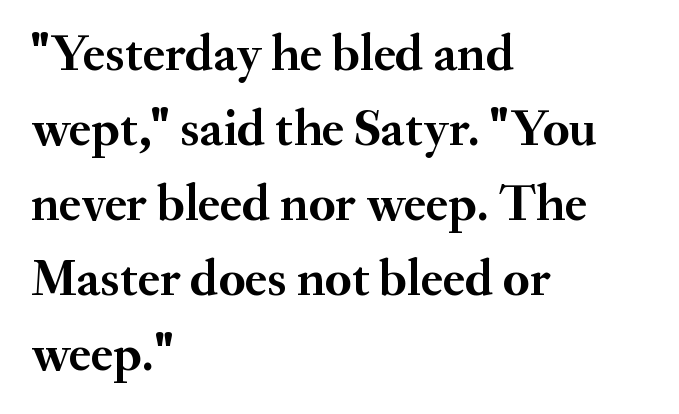
{"serif": "yes", "italic": "no", "bold": "yes", "weight": "semibold", "width": "normal", "stroke_contrast": "medium", "x_height": "small", "monospaced": "no", "underline": "no", "align": "left", "line_spacing": "normal", "line_spacing_ratio": 1.47, "letter_spacing": "normal", "letter_spacing_em": 0.0, "glyph_px": 51}
